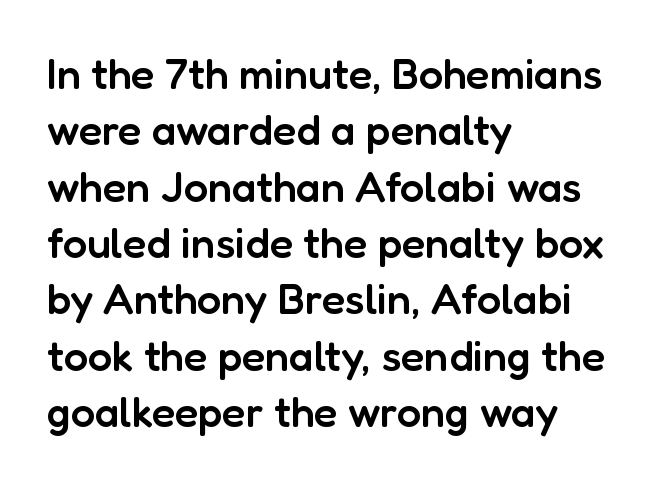
Q: Is the text bold? A: Semi-bold.
Q: Is the text italic (slanted)? A: No, it is upright.
Q: Is the typeface a serif or a sans-serif typeface? A: Sans-serif.
Q: Is the text underlined? A: No.
Q: How is the paragraph aligned? A: Left-aligned.
Q: Is the spacing between letters normal or unusually wide? A: Normal.
Q: Is the spacing between lines tight, normal or loose? A: Normal.
Q: Width (condensed, normal, or wide)? A: Normal.
Q: Stroke contrast? A: Low.
Q: x-height? A: Medium.
Q: Monospaced? A: No.
